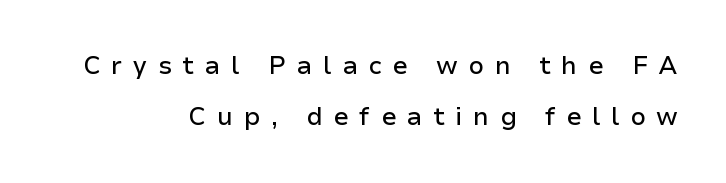
The image shows 25 px text type, upright; set right-aligned, loose line spacing (2.05x), unusually wide letter spacing (+0.42 em), not underlined.
